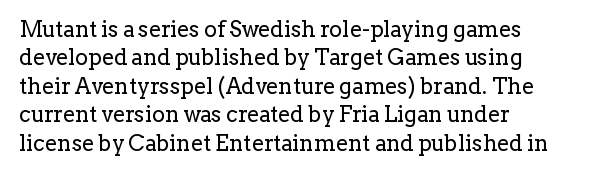
Rule under the text: the space is simply empty. Honestly, the letter spacing is just normal — you wouldn't notice it. The font's upright variant was chosen for this text. The strokes are not fattened; the text isn't bold. Layout note: lines flush left. The designer left line spacing at the default.
